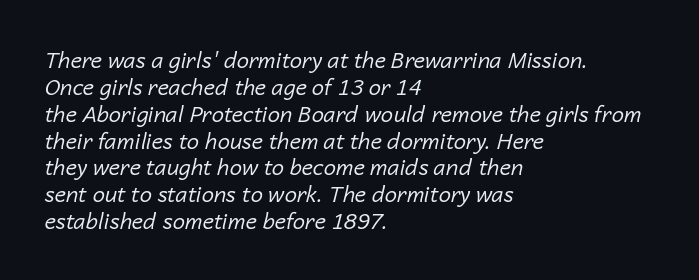
The image shows 22 px text type, italic (leaning right); set left-aligned, line spacing 1.22x, normal letter spacing, not underlined.
